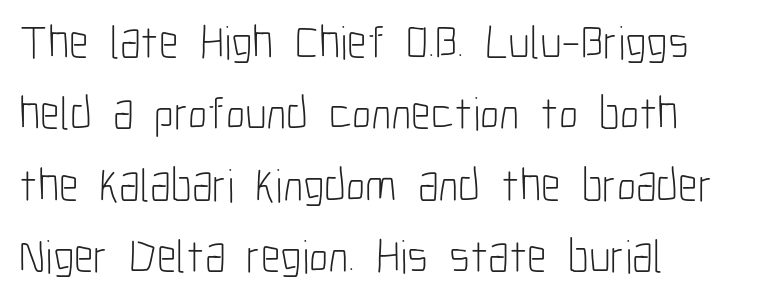
The image shows 47 px light, condensed sans-serif type, upright; set left-aligned, normal line spacing (1.52x), normal letter spacing, not underlined; low stroke contrast and a medium x-height.
